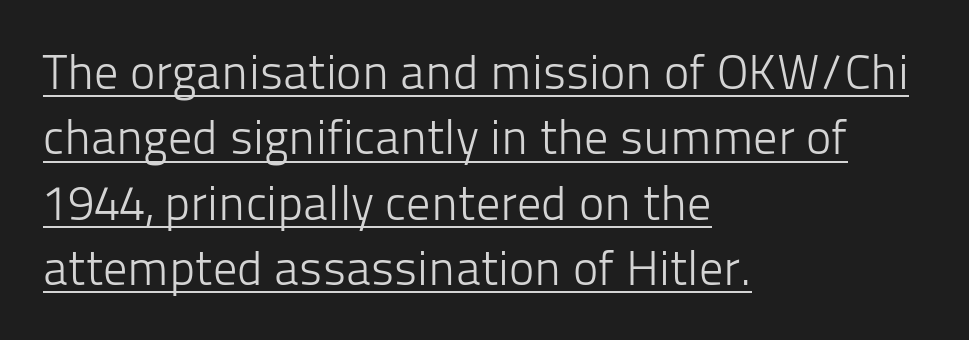
Q: Is the text bold? A: No.
Q: Is the text italic (slanted)? A: No, it is upright.
Q: Is the typeface a serif or a sans-serif typeface? A: Sans-serif.
Q: Is the text underlined? A: Yes.
Q: How is the paragraph aligned? A: Left-aligned.
Q: Is the spacing between letters normal or unusually wide? A: Normal.
Q: Is the spacing between lines tight, normal or loose? A: Normal.
Q: Width (condensed, normal, or wide)? A: Normal.
Q: Stroke contrast? A: Low.
Q: x-height? A: Medium.
Q: Monospaced? A: No.
